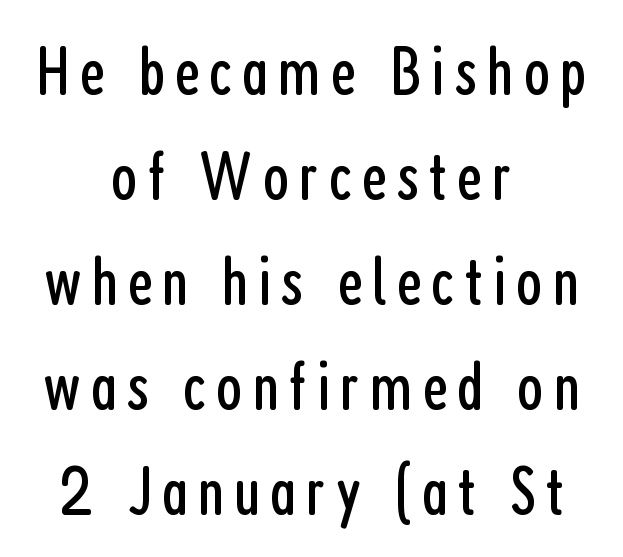
The image shows 69 px regular-weight, condensed sans-serif type, upright; set centered, normal line spacing (1.52x), not underlined; low stroke contrast and a medium x-height.
